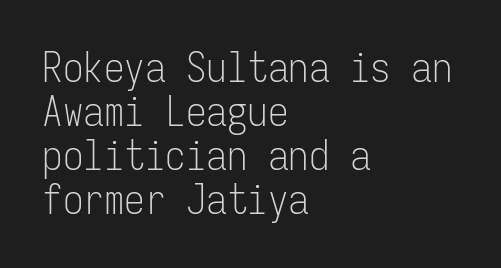
The image shows 41 px light, condensed sans-serif type, upright, monospaced; set left-aligned, tight line spacing (1.07x), normal letter spacing, not underlined; low stroke contrast and a medium x-height.
